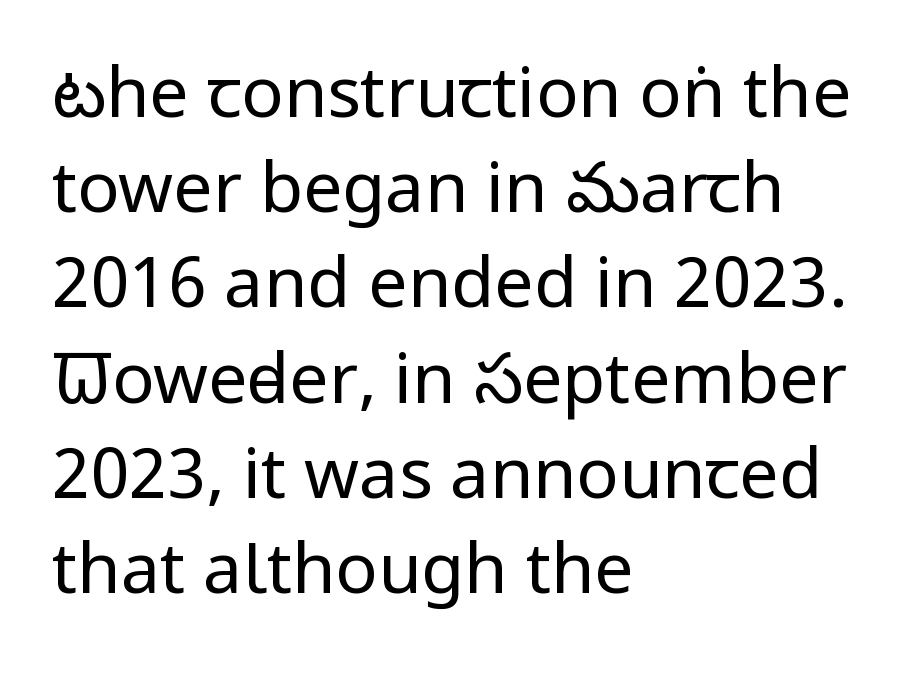
Q: Is the text bold? A: No.
Q: Is the text italic (slanted)? A: No, it is upright.
Q: Is the typeface a serif or a sans-serif typeface? A: Sans-serif.
Q: Is the text underlined? A: No.
Q: How is the paragraph aligned? A: Left-aligned.
Q: Is the spacing between letters normal or unusually wide? A: Normal.
Q: Is the spacing between lines tight, normal or loose? A: Normal.
Q: Width (condensed, normal, or wide)? A: Condensed.
Q: Stroke contrast? A: Low.
Q: x-height? A: Large.
Q: Monospaced? A: No.
